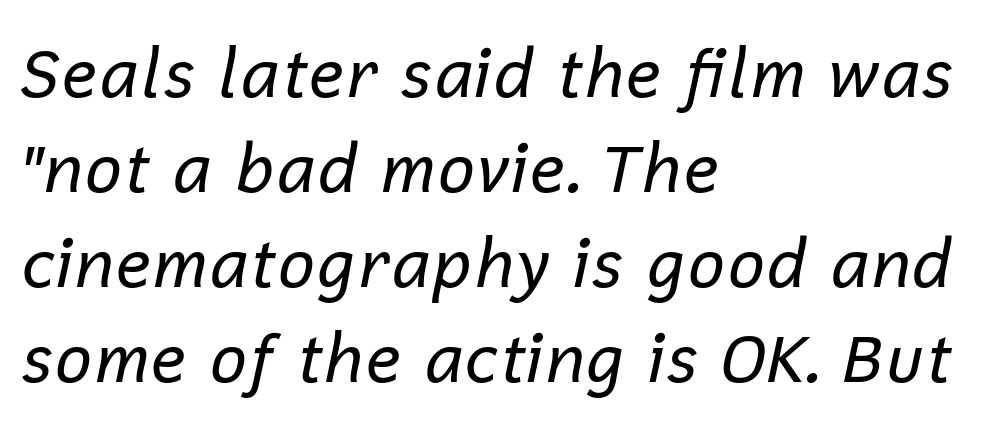
The image shows 67 px regular-weight type, italic (leaning right); set left-aligned, normal line spacing (1.42x), normal letter spacing, not underlined; low stroke contrast and a medium x-height.
